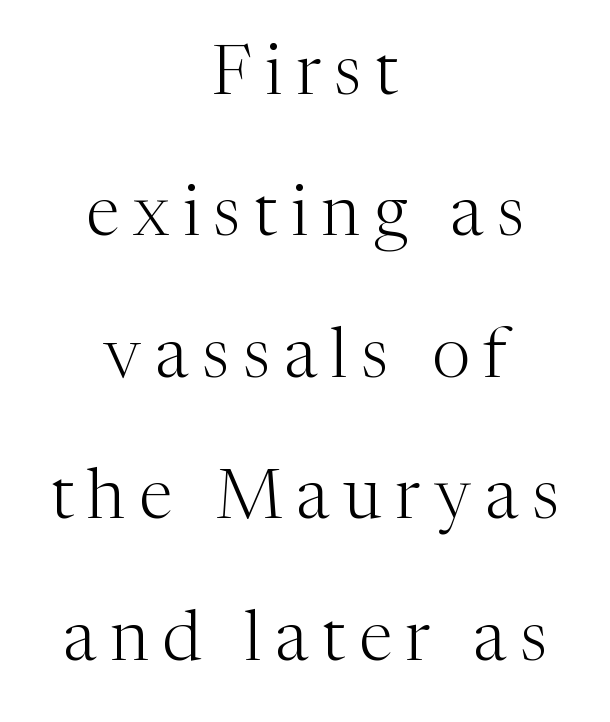
The image shows 69 px light serif type, upright; set centered, loose line spacing (2.05x), unusually wide letter spacing (+0.2 em), not underlined; medium stroke contrast and a medium x-height.
